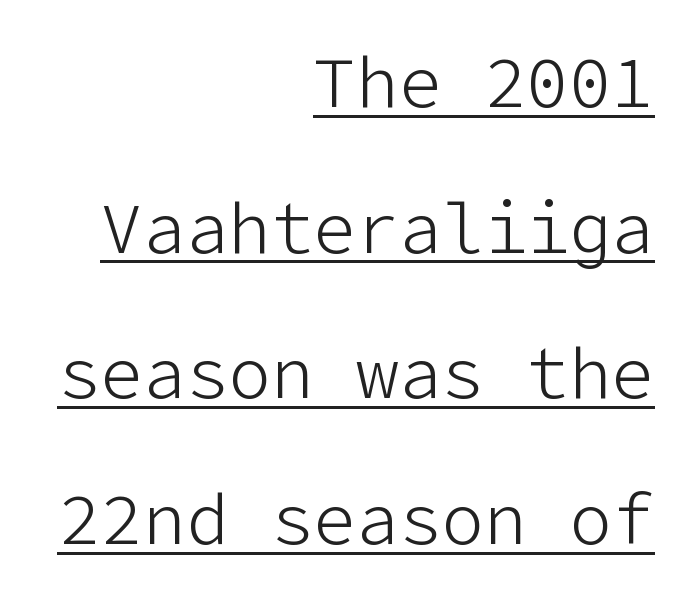
Is there an underline? Yes — a line sits under the letters. You could fit nearly another row in the gap between these rows. The glyphs in this specimen are sans serif. This sample uses plain, unmodified letter spacing. Horizontally, the lines are justified to the trailing edge only.
